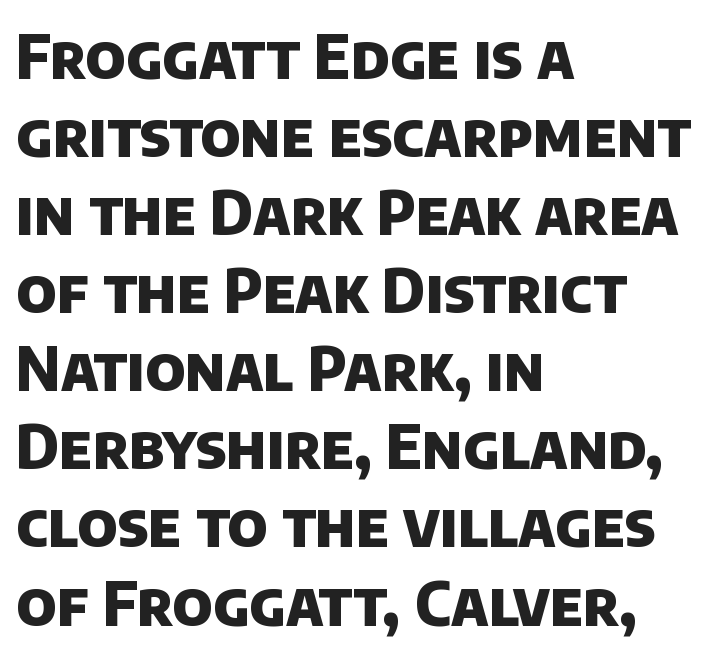
Are there feet on the stems? There aren't — it's a sans. Leading matches the norm, producing a regular column. Proportional: the letters do not fall into vertical columns. The strip under each line holds only bare page.
